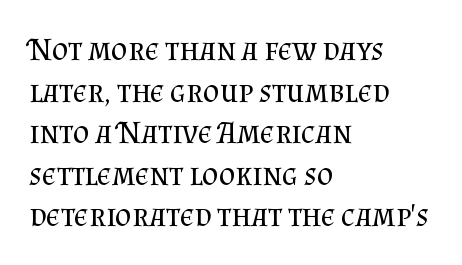
What kind of face is this? One with serifs. The rendering uses a moderate line-height, typical for paragraphs. This sample has the flowing, uneven cadence of proportional lettering. A bare baseline throughout the passage. Every character sits straight up, as roman type does.
